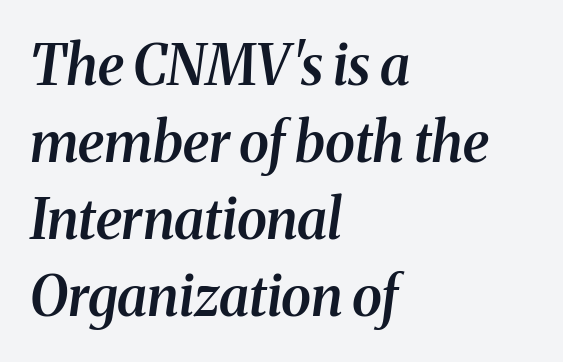
The image shows 55 px semibold serif type, italic (leaning right); set left-aligned, normal line spacing (1.4x), normal letter spacing, not underlined; medium stroke contrast and a medium x-height.
